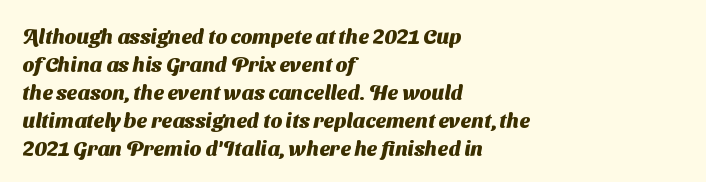
Q: Is the text bold? A: Yes.
Q: Is the text underlined? A: No.
Q: How is the paragraph aligned? A: Left-aligned.
Q: Is the spacing between letters normal or unusually wide? A: Normal.
Q: Is the spacing between lines tight, normal or loose? A: Normal.
